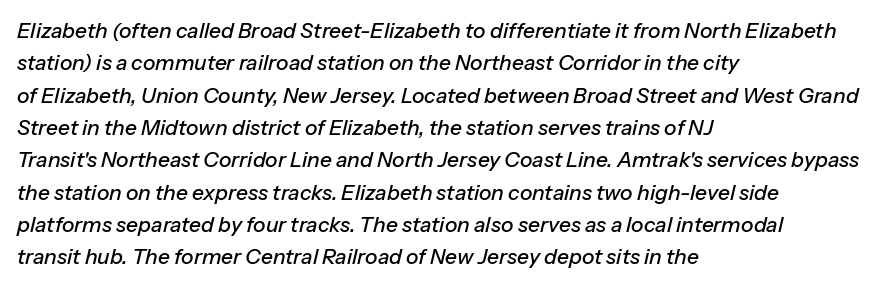
Q: Is the text italic (slanted)? A: Yes, it leans right by about 13 degrees.
Q: Is the text underlined? A: No.
Q: How is the paragraph aligned? A: Left-aligned.
Q: Is the spacing between letters normal or unusually wide? A: Normal.
Q: Is the spacing between lines tight, normal or loose? A: Normal.
